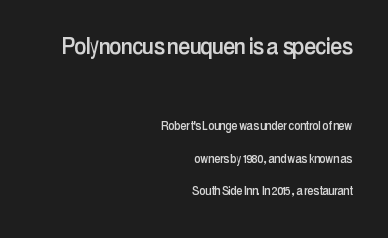
The image shows 27 px text type, upright; set right-aligned, loose line spacing (2.34x), normal letter spacing, not underlined; the first (top) block is 1.93x larger.
